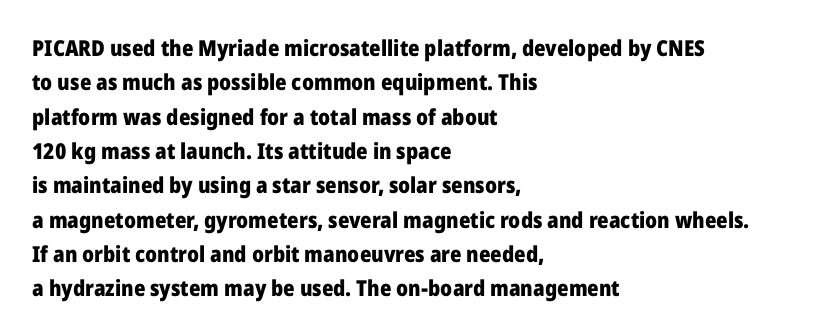
{"italic": "no", "bold": "yes", "underline": "no", "align": "left", "line_spacing": "normal", "line_spacing_ratio": 1.56, "letter_spacing": "normal", "letter_spacing_em": 0.0, "glyph_px": 22}
